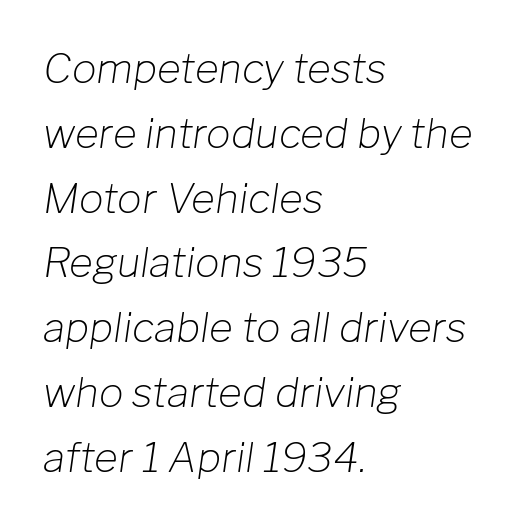
The image shows 41 px light type, italic (leaning right); set left-aligned, normal line spacing (1.58x), normal letter spacing, not underlined; low stroke contrast and a medium x-height.
